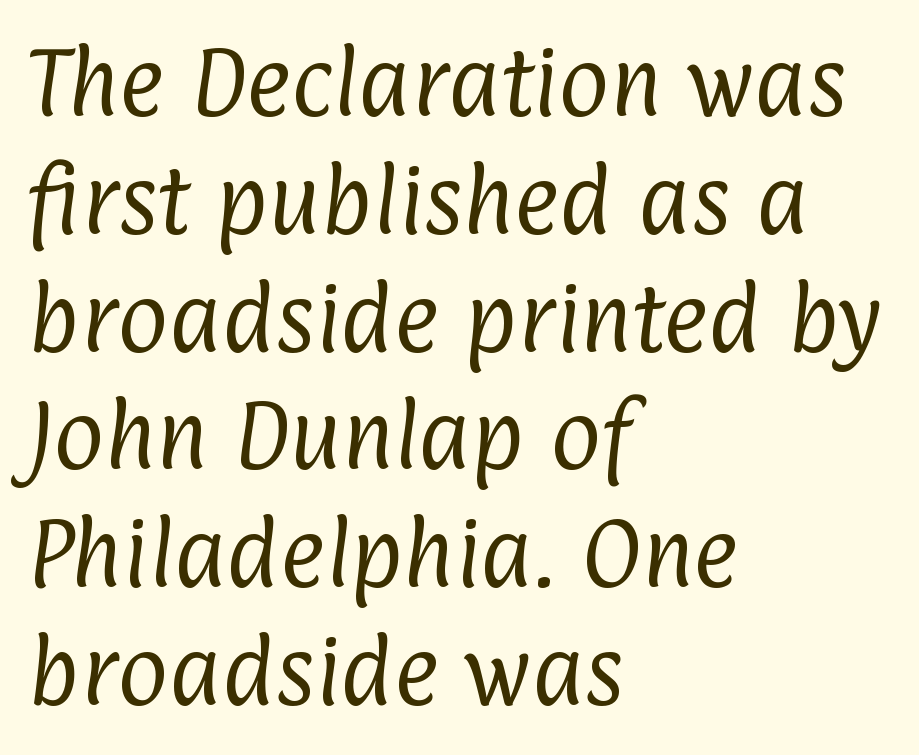
The image shows 77 px regular-weight, condensed sans-serif type; set left-aligned, normal line spacing (1.53x), normal letter spacing, not underlined; low stroke contrast and a medium x-height.
